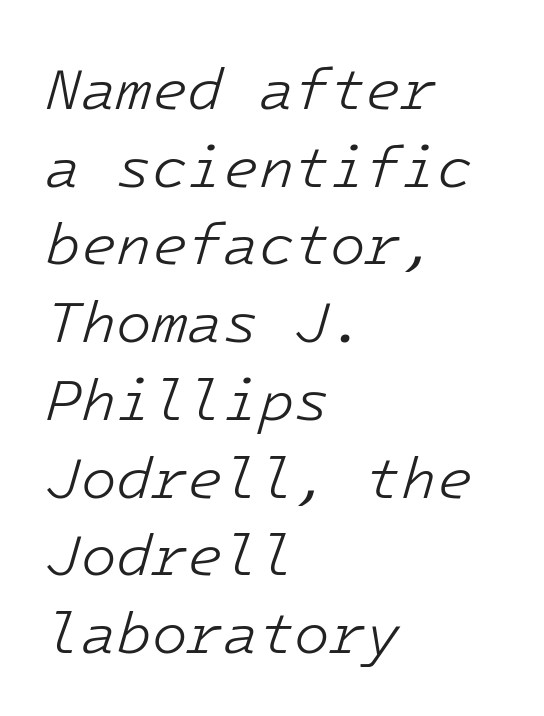
The image shows 58 px light type, italic (leaning right); set left-aligned, normal line spacing (1.34x), normal letter spacing, not underlined; low stroke contrast and a medium x-height.
